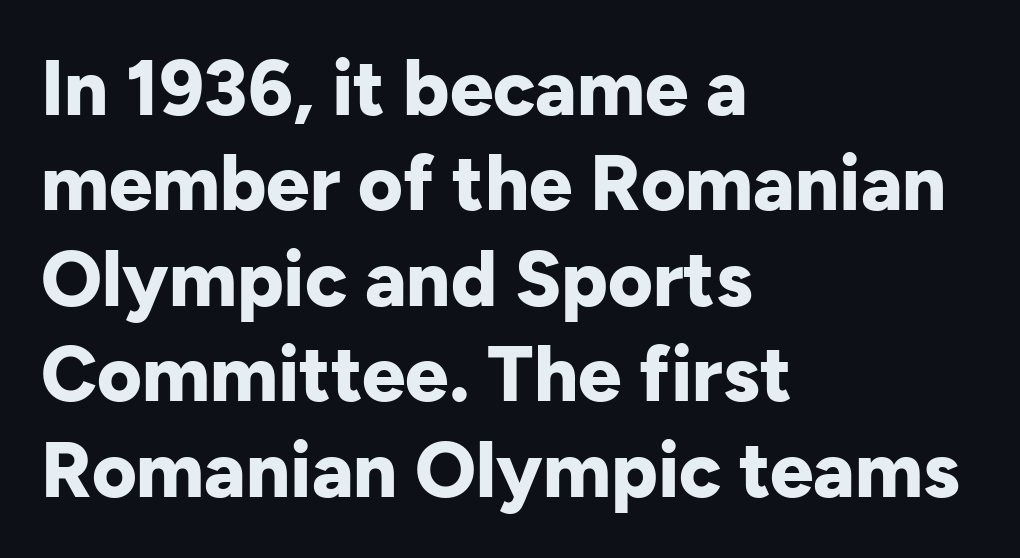
The image shows 77 px bold sans-serif type, upright; set left-aligned, line spacing 1.24x, normal letter spacing, not underlined; low stroke contrast and a medium x-height.
